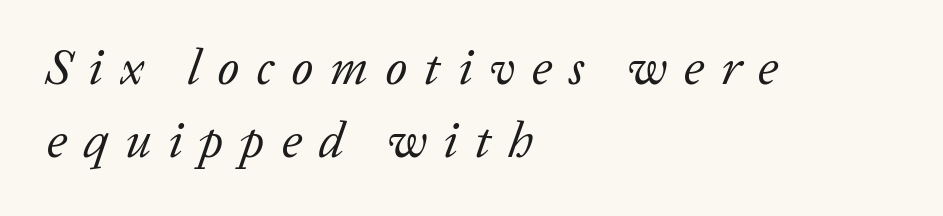
{"serif": "yes", "italic": "yes", "lean": "right", "slant_degrees": 20, "bold": "no", "weight": "regular", "width": "normal", "stroke_contrast": "low", "x_height": "medium", "monospaced": "no", "underline": "no", "align": "left", "line_spacing": "normal", "line_spacing_ratio": 1.46, "letter_spacing": "wide", "letter_spacing_em": 0.34, "glyph_px": 50}
